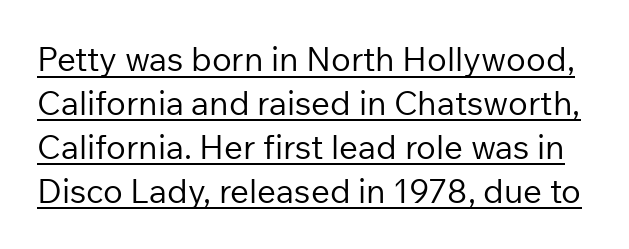
Compared with typical body copy, the letter spacing here is the same. This sample uses a sans-serif face. You can see a thin bar hugging the bottom of the glyphs. Stems here are at most as thick as an everyday book face. Proportional: the letters do not fall into vertical columns.
